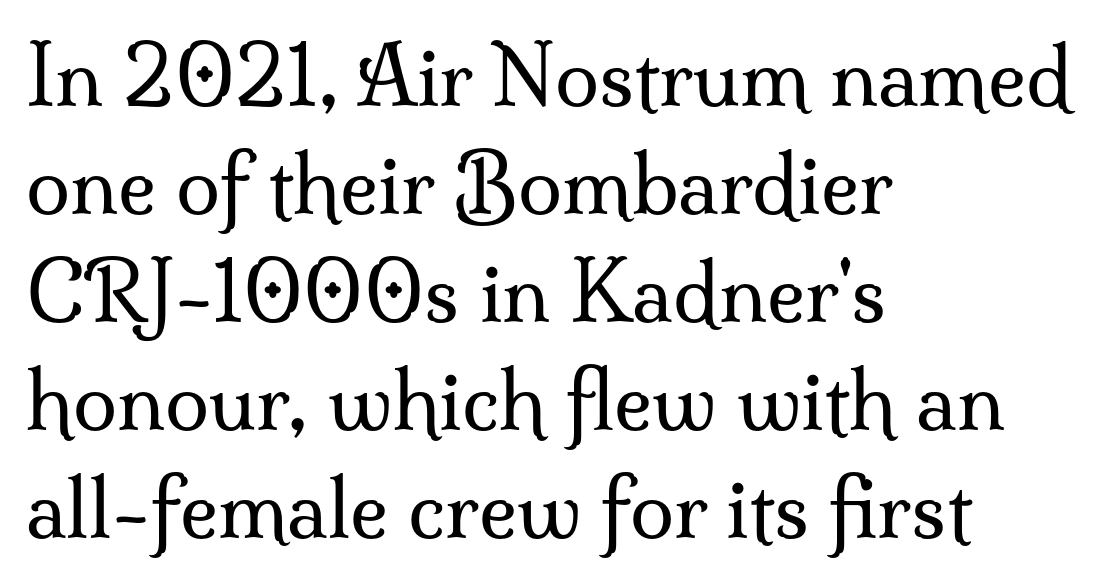
{"serif": "yes", "italic": "no", "bold": "no", "weight": "regular", "width": "normal", "stroke_contrast": "medium", "x_height": "small", "monospaced": "no", "underline": "no", "align": "left", "line_spacing": "normal", "line_spacing_ratio": 1.35, "letter_spacing": "normal", "letter_spacing_em": 0.0, "glyph_px": 80}
